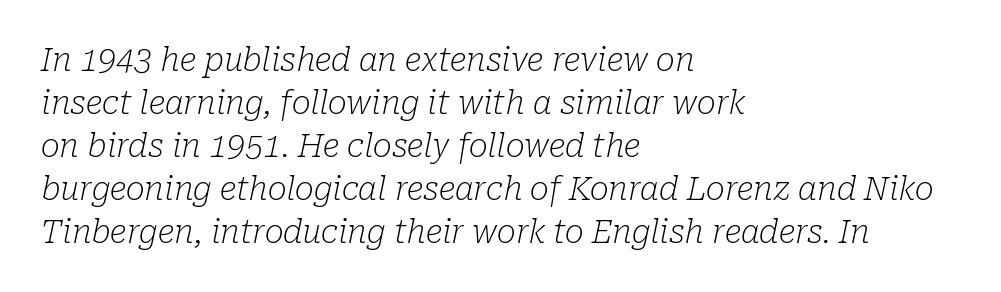
The image shows 32 px light serif type, italic (leaning right); set left-aligned, normal line spacing (1.34x), normal letter spacing, not underlined; low stroke contrast and a medium x-height.
